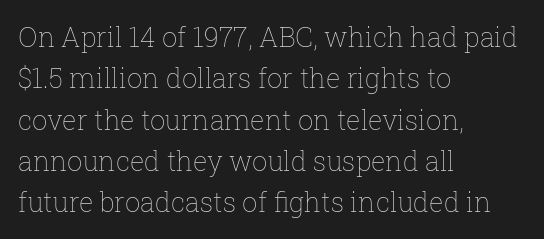
Q: Is the text bold? A: No.
Q: Is the text italic (slanted)? A: No, it is upright.
Q: Is the text underlined? A: No.
Q: How is the paragraph aligned? A: Left-aligned.
Q: Is the spacing between letters normal or unusually wide? A: Normal.
Q: Is the spacing between lines tight, normal or loose? A: Normal.
